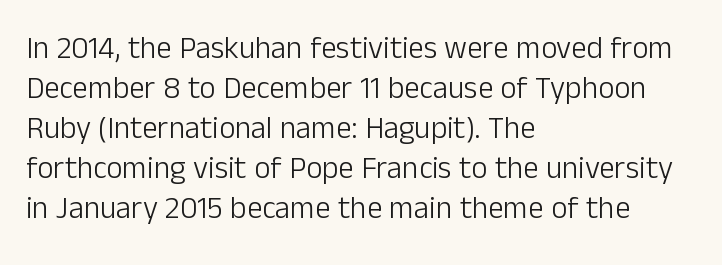
{"serif": "no", "italic": "no", "bold": "no", "weight": "light", "width": "normal", "stroke_contrast": "low", "x_height": "medium", "monospaced": "no", "underline": "no", "align": "left", "line_spacing": "normal", "line_spacing_ratio": 1.29, "letter_spacing": "normal", "letter_spacing_em": 0.0, "glyph_px": 31}
